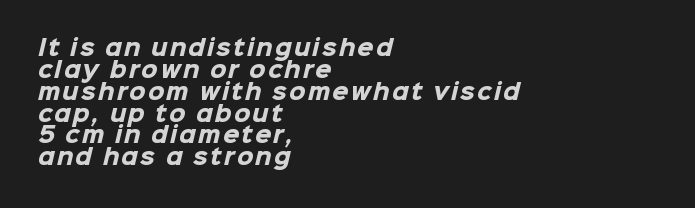
The image shows 21 px bold type; set left-aligned, tight line spacing (1.04x), not underlined.
